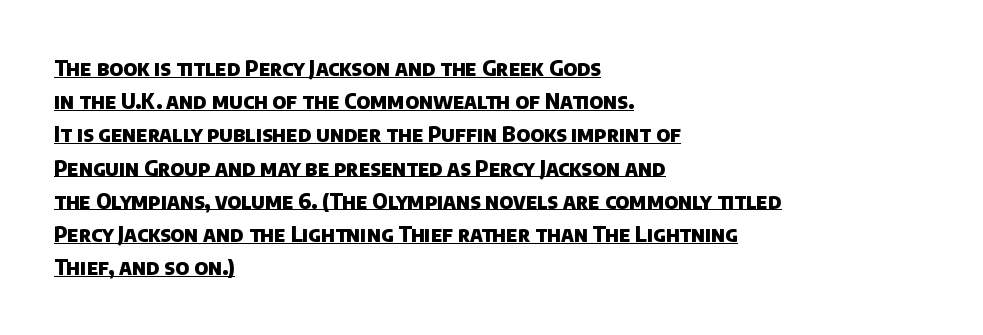
Nothing unusual about the tracking: characters are spaced as the font intends. Glance below the letters and you will spot a drawn line. Emphasis by weight is at full strength: bold. These lines sit exactly where default settings would place them. The compositor pushed each line to the left boundary.
